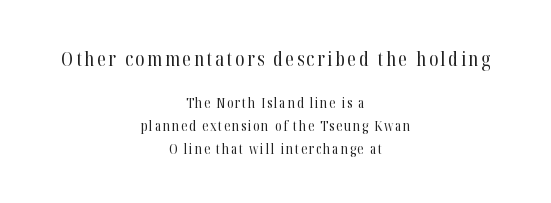
{"italic": "no", "bold": "no", "underline": "no", "align": "center", "line_spacing": "normal", "line_spacing_ratio": 1.64, "larger_block": "first", "size_ratio": 1.43, "glyph_px": 20}
